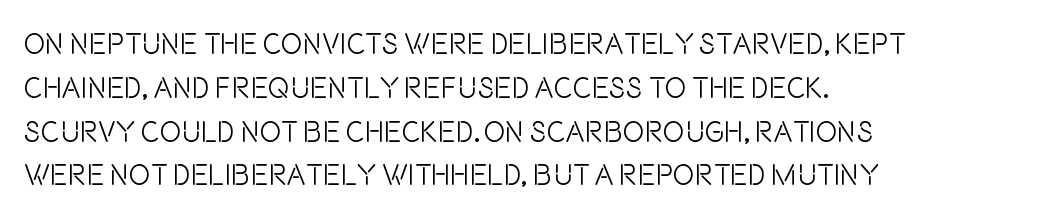
The image shows 29 px light, condensed sans-serif type, upright; set left-aligned, normal line spacing (1.51x), normal letter spacing, not underlined; low stroke contrast and a large x-height.
